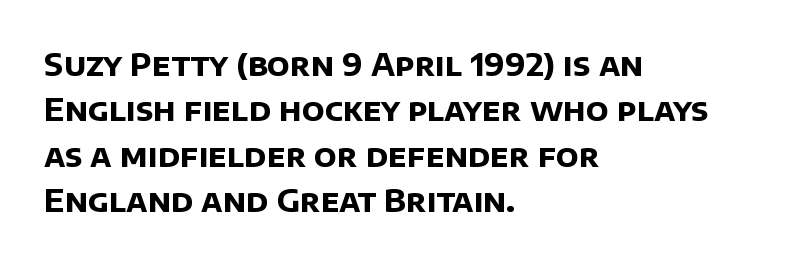
The image shows 31 px bold sans-serif type; set left-aligned, normal line spacing (1.46x), normal letter spacing, not underlined; low stroke contrast and a large x-height.
